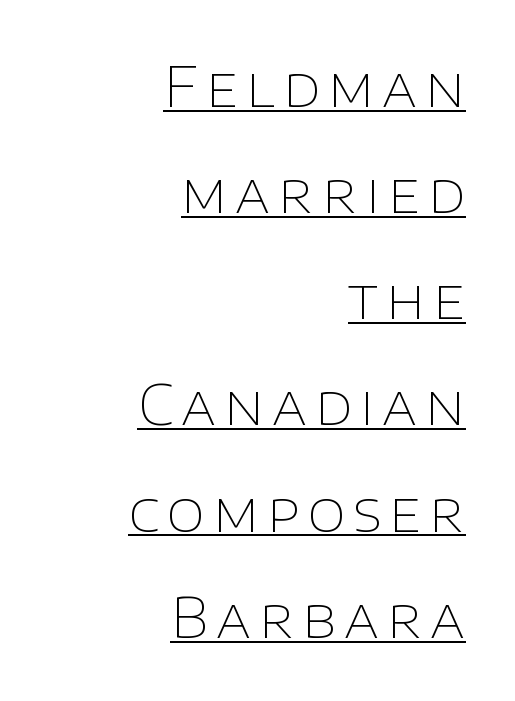
{"serif": "no", "italic": "no", "bold": "no", "weight": "thin", "width": "normal", "stroke_contrast": "low", "x_height": "large", "monospaced": "no", "underline": "yes", "align": "right", "line_spacing": "loose", "line_spacing_ratio": 1.93, "glyph_px": 55}
